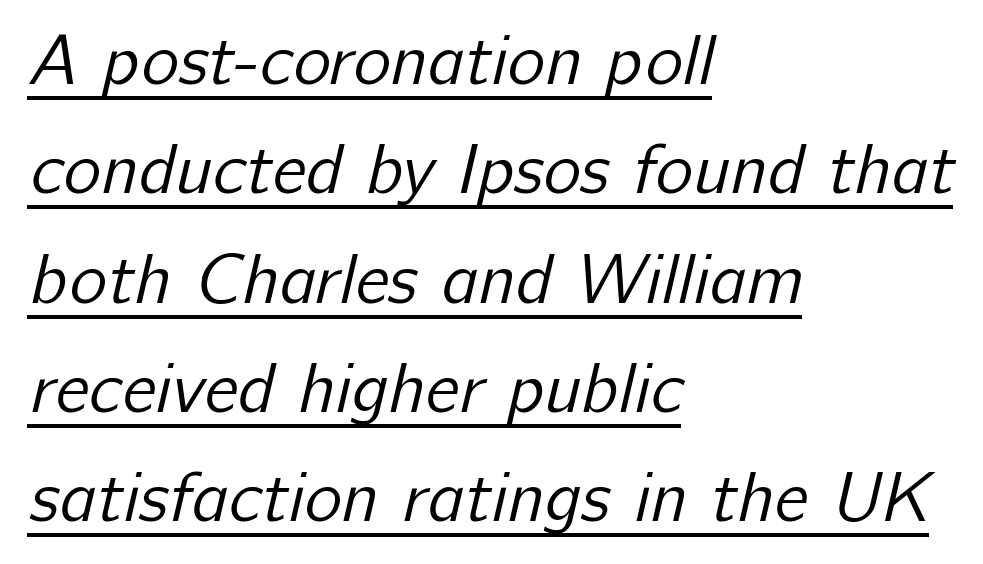
The image shows 71 px regular-weight sans-serif type; set left-aligned, normal line spacing (1.54x), normal letter spacing, underlined; low stroke contrast and a medium x-height.
